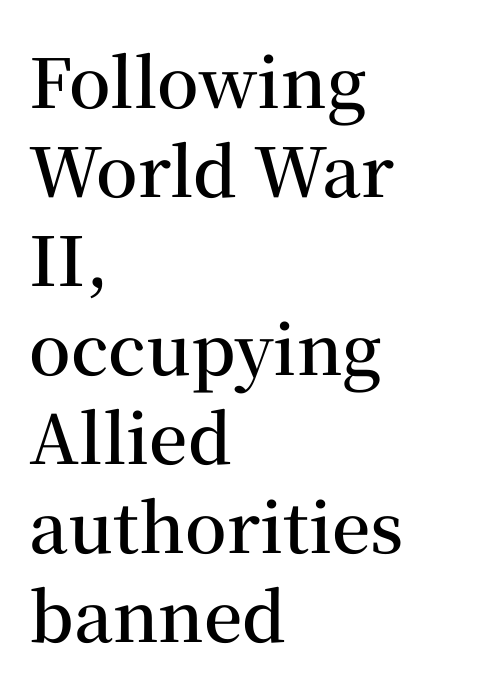
Q: Is the text bold? A: Semi-bold.
Q: Is the text italic (slanted)? A: No, it is upright.
Q: Is the typeface a serif or a sans-serif typeface? A: Serif.
Q: Is the text underlined? A: No.
Q: How is the paragraph aligned? A: Left-aligned.
Q: Is the spacing between letters normal or unusually wide? A: Normal.
Q: Is the spacing between lines tight, normal or loose? A: Normal.
Q: Width (condensed, normal, or wide)? A: Normal.
Q: Stroke contrast? A: Medium.
Q: x-height? A: Medium.
Q: Monospaced? A: No.
